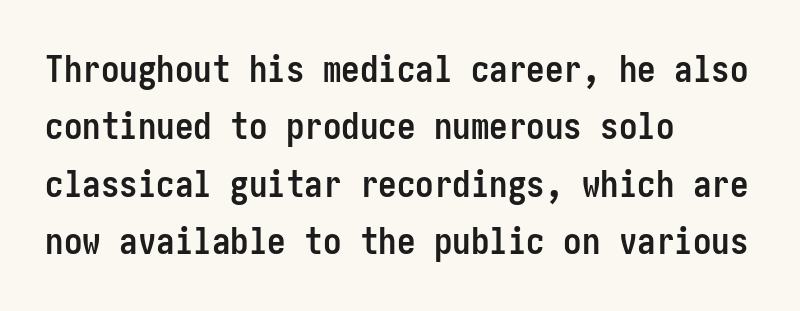
{"serif": "no", "italic": "no", "bold": "yes", "weight": "semibold", "width": "condensed", "stroke_contrast": "low", "x_height": "medium", "underline": "no", "align": "left", "line_spacing": "normal", "line_spacing_ratio": 1.55, "letter_spacing": "normal", "letter_spacing_em": 0.0, "glyph_px": 37}
